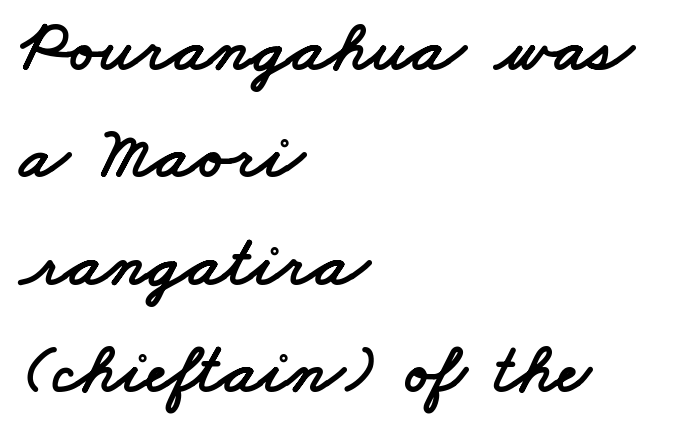
Q: Is the typeface a serif or a sans-serif typeface? A: Sans-serif.
Q: Is the text underlined? A: No.
Q: How is the paragraph aligned? A: Left-aligned.
Q: Is the spacing between letters normal or unusually wide? A: Normal.
Q: Is the spacing between lines tight, normal or loose? A: Normal.
Q: Width (condensed, normal, or wide)? A: Wide.
Q: Stroke contrast? A: Low.
Q: x-height? A: Small.
Q: Monospaced? A: No.
